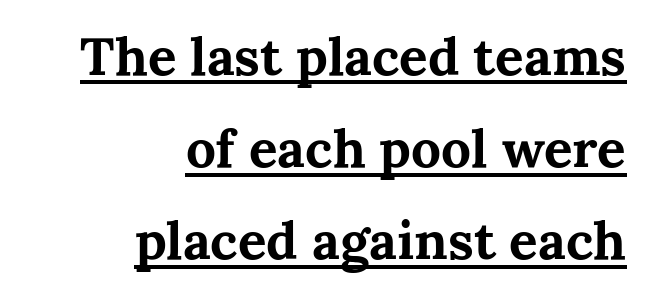
The image shows 53 px bold serif type, upright; set right-aligned, line spacing 1.74x, normal letter spacing, underlined; medium stroke contrast and a medium x-height.
